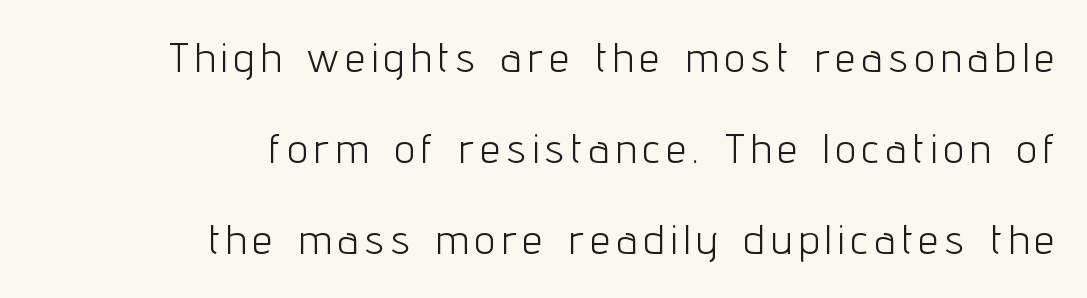
The image shows 40 px light, condensed sans-serif type, upright; set right-aligned, loose line spacing (2.28x), not underlined; low stroke contrast and a medium x-height.
